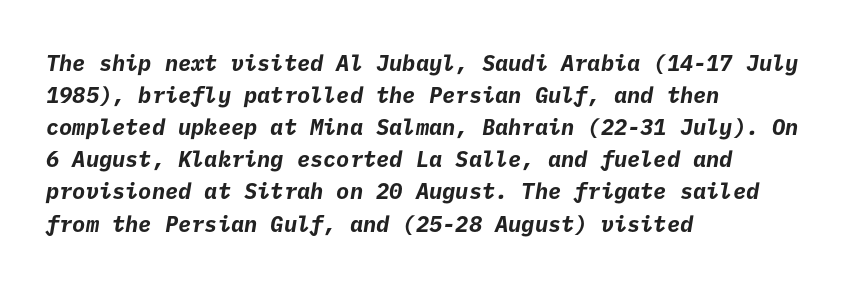
The image shows 22 px bold type; set left-aligned, normal line spacing (1.46x), normal letter spacing, not underlined.
